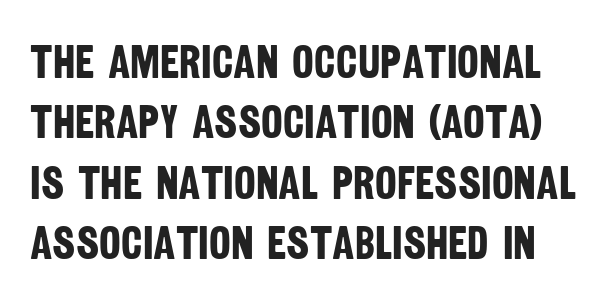
Q: Is the text bold? A: Yes.
Q: Is the typeface a serif or a sans-serif typeface? A: Sans-serif.
Q: Is the text underlined? A: No.
Q: Is the spacing between letters normal or unusually wide? A: Normal.
Q: Is the spacing between lines tight, normal or loose? A: Normal.
Q: Width (condensed, normal, or wide)? A: Condensed.
Q: Stroke contrast? A: Low.
Q: x-height? A: Large.
Q: Monospaced? A: No.
